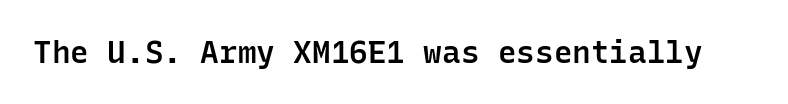
Q: Is the text bold? A: Semi-bold.
Q: Is the text italic (slanted)? A: No, it is upright.
Q: Is the typeface a serif or a sans-serif typeface? A: Sans-serif.
Q: Is the text underlined? A: No.
Q: Is the spacing between letters normal or unusually wide? A: Normal.
Q: Width (condensed, normal, or wide)? A: Normal.
Q: Stroke contrast? A: Low.
Q: x-height? A: Medium.
Q: Monospaced? A: Yes.
